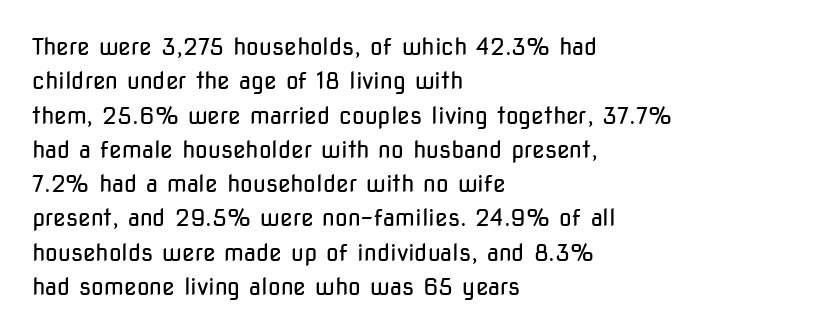
Q: Is the text bold? A: No.
Q: Is the text italic (slanted)? A: No, it is upright.
Q: Is the text underlined? A: No.
Q: How is the paragraph aligned? A: Left-aligned.
Q: Is the spacing between letters normal or unusually wide? A: Normal.
Q: Is the spacing between lines tight, normal or loose? A: Normal.
